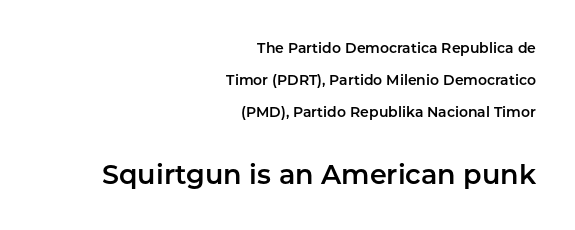
The image shows 27 px text type, upright; set right-aligned, loose line spacing (2.29x), normal letter spacing, not underlined; the second (bottom) block is 1.93x larger.
